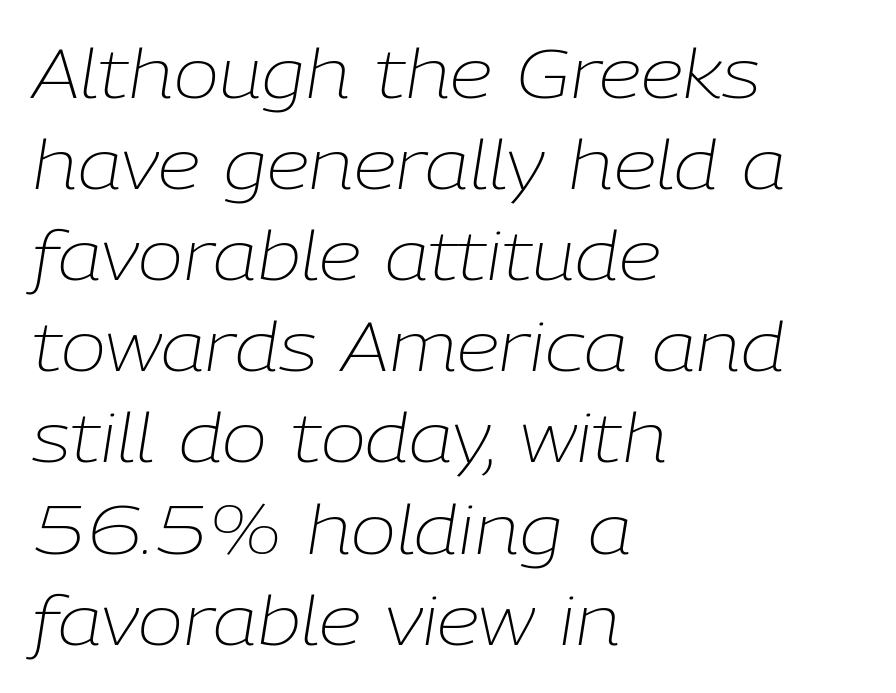
Q: Is the text bold? A: No.
Q: Is the text italic (slanted)? A: Yes, it leans right by about 9 degrees.
Q: Is the text underlined? A: No.
Q: How is the paragraph aligned? A: Left-aligned.
Q: Is the spacing between letters normal or unusually wide? A: Normal.
Q: Is the spacing between lines tight, normal or loose? A: Normal.
Q: Width (condensed, normal, or wide)? A: Normal.
Q: Stroke contrast? A: Low.
Q: x-height? A: Medium.
Q: Monospaced? A: No.
